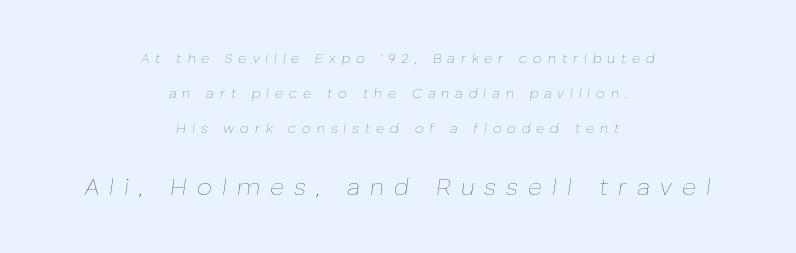
The image shows 24 px text type, italic (leaning right); set centered, loose line spacing (2.49x), unusually wide letter spacing (+0.42 em), not underlined; the second (bottom) block is 1.71x larger.
